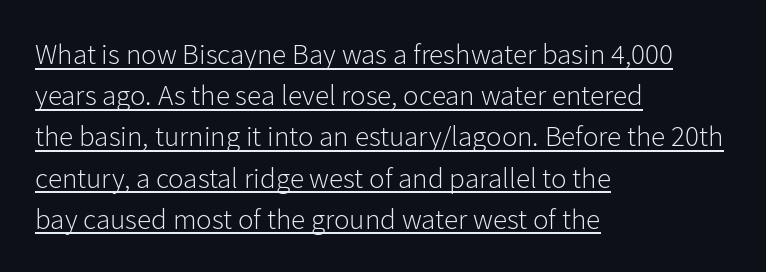
The image shows 29 px light sans-serif type, upright; set left-aligned, normal line spacing (1.42x), normal letter spacing, underlined; low stroke contrast and a medium x-height.
